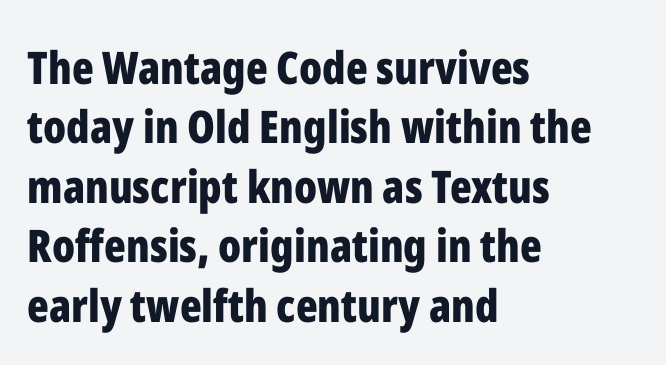
Q: Is the text bold? A: Yes.
Q: Is the text italic (slanted)? A: No, it is upright.
Q: Is the typeface a serif or a sans-serif typeface? A: Sans-serif.
Q: Is the text underlined? A: No.
Q: How is the paragraph aligned? A: Left-aligned.
Q: Is the spacing between letters normal or unusually wide? A: Normal.
Q: Is the spacing between lines tight, normal or loose? A: Normal.
Q: Width (condensed, normal, or wide)? A: Condensed.
Q: Stroke contrast? A: Low.
Q: x-height? A: Medium.
Q: Monospaced? A: No.
